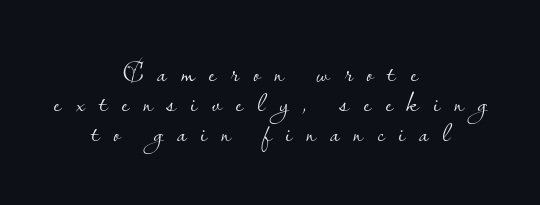
Q: Is the text bold? A: No.
Q: Is the text italic (slanted)? A: Yes.
Q: Is the typeface a serif or a sans-serif typeface? A: Sans-serif.
Q: Is the text underlined? A: No.
Q: How is the paragraph aligned? A: Centered.
Q: Is the spacing between letters normal or unusually wide? A: Unusually wide.
Q: Is the spacing between lines tight, normal or loose? A: Tight.
Q: Width (condensed, normal, or wide)? A: Normal.
Q: Stroke contrast? A: Low.
Q: x-height? A: Small.
Q: Monospaced? A: No.
